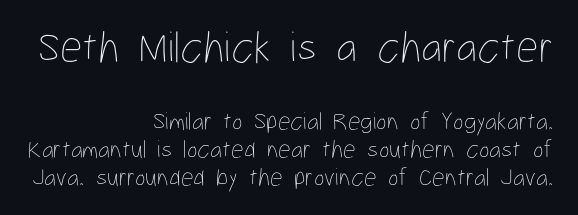
Q: Is the text bold? A: No.
Q: Is the text italic (slanted)? A: No, it is upright.
Q: Is the text underlined? A: No.
Q: How is the paragraph aligned? A: Right-aligned.
Q: Is the spacing between letters normal or unusually wide? A: Normal.
Q: Is the spacing between lines tight, normal or loose? A: Tight.
Q: Which block of text is set in a larger size, the first (top) or the second (bottom)? A: The first (top) one.
Q: Width (condensed, normal, or wide)? A: Condensed.
Q: Stroke contrast? A: Low.
Q: x-height? A: Medium.
Q: Monospaced? A: No.
